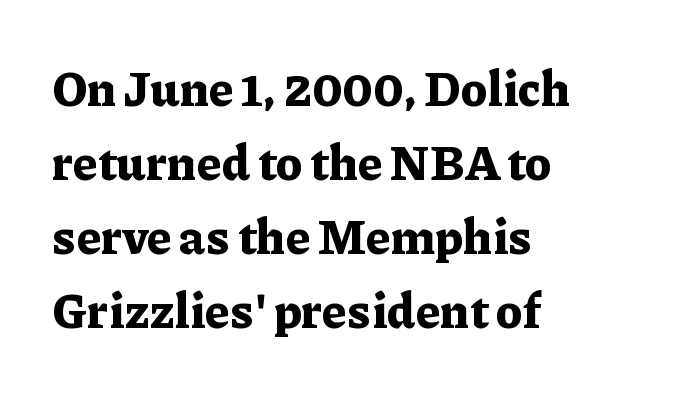
The image shows 48 px bold serif type, upright; set left-aligned, normal line spacing (1.54x), normal letter spacing, not underlined; low stroke contrast and a medium x-height.
